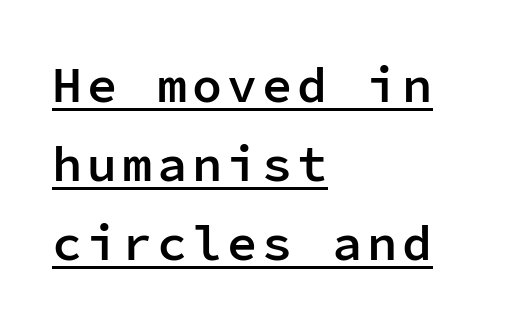
The image shows 50 px semibold sans-serif type, upright, monospaced; set left-aligned, normal line spacing (1.58x), underlined; low stroke contrast and a medium x-height.
